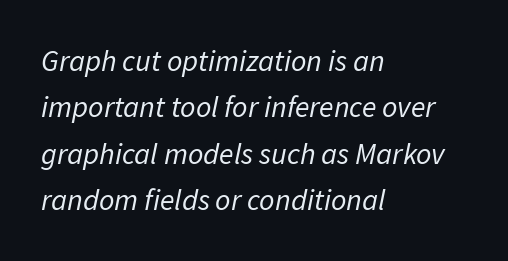
{"italic": "yes", "lean": "right", "slant_degrees": 11, "bold": "no", "weight": "regular", "width": "normal", "stroke_contrast": "low", "x_height": "medium", "monospaced": "no", "underline": "no", "align": "left", "line_spacing": "normal", "line_spacing_ratio": 1.55, "letter_spacing": "normal", "letter_spacing_em": 0.0, "glyph_px": 30}
